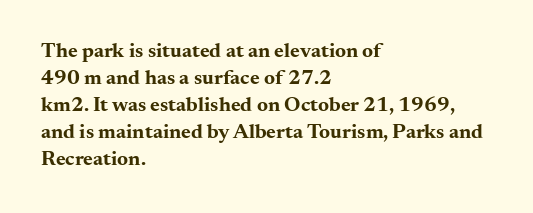
{"italic": "no", "bold": "yes", "underline": "no", "align": "left", "line_spacing": "normal", "line_spacing_ratio": 1.29, "letter_spacing": "normal", "letter_spacing_em": 0.0, "glyph_px": 21}
